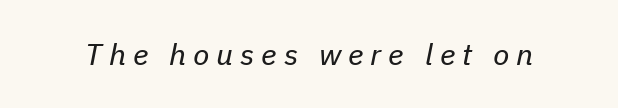
The image shows 30 px regular-weight type, italic (leaning right); set unusually wide letter spacing (+0.23 em), not underlined; low stroke contrast and a medium x-height.
